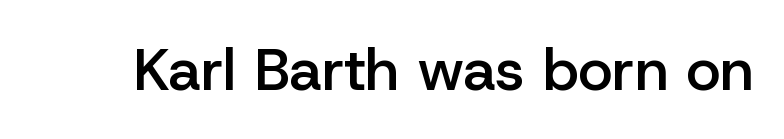
Just letters on the line, the space beneath them empty. The characters display no serif detailing; their extremities are plain. Notice how the stems are strictly vertical — no italics here. Its strokes are somewhat broadened, the hallmark of semibold type.
